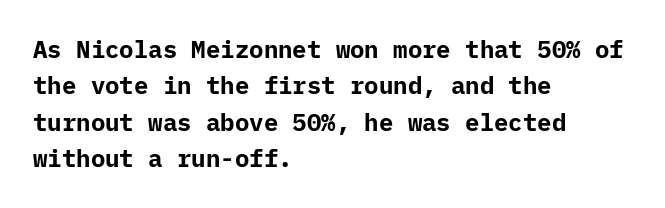
The designer left line spacing at the default. The horizontal fit of the characters is conventional and even. The specimen reads as upright at a glance. The passage shown is not underscored anywhere. The letters are bold, with thick, heavy strokes.
